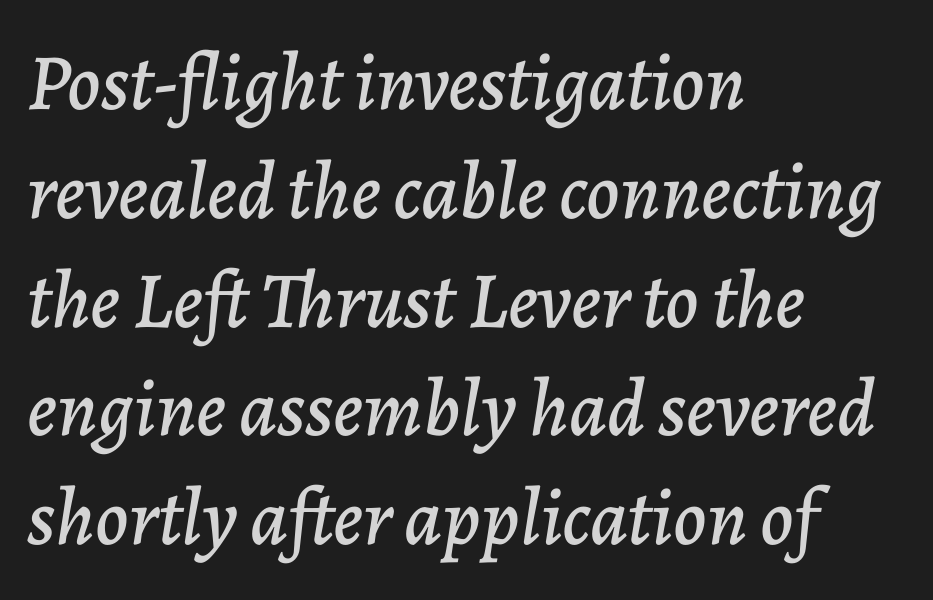
The image shows 80 px text type, italic (leaning right); set left-aligned, normal line spacing (1.36x), normal letter spacing, not underlined; low stroke contrast and a medium x-height.
